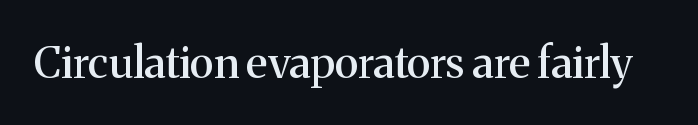
{"serif": "yes", "italic": "no", "width": "normal", "stroke_contrast": "medium", "x_height": "medium", "monospaced": "no", "underline": "no", "letter_spacing": "normal", "letter_spacing_em": 0.0, "glyph_px": 44}
